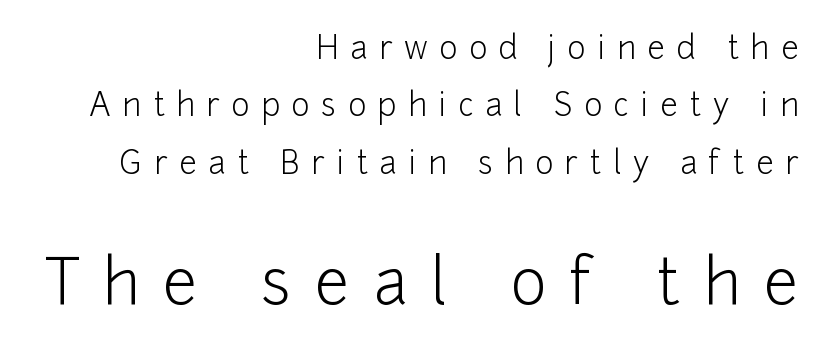
{"serif": "no", "italic": "no", "bold": "no", "weight": "light", "width": "normal", "stroke_contrast": "low", "x_height": "medium", "monospaced": "no", "underline": "no", "align": "right", "line_spacing_ratio": 1.85, "letter_spacing": "wide", "letter_spacing_em": 0.38, "larger_block": "second", "size_ratio": 2.0, "glyph_px": 62}
